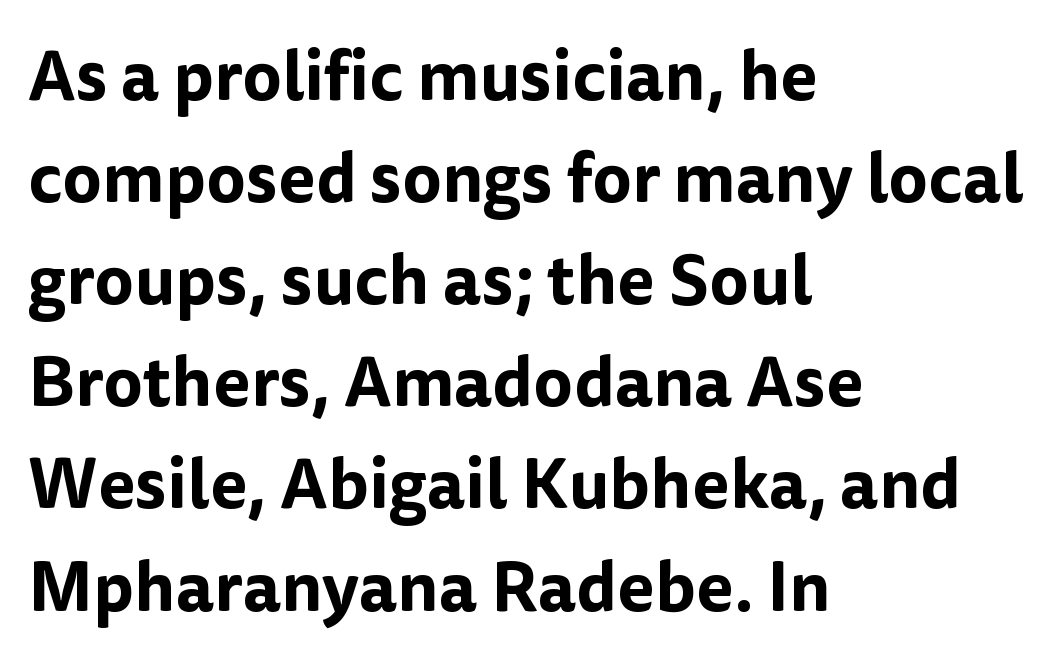
The image shows 69 px sans-serif type, upright; set left-aligned, normal line spacing (1.48x), normal letter spacing, not underlined; low stroke contrast and a medium x-height.
